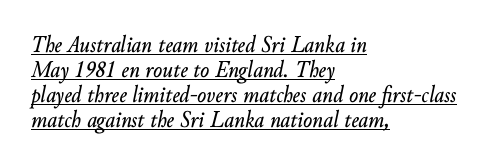
Tracking value appears to be zero — textbook default spacing. A continuous stroke trails under the words, as in a hyperlink. Short and long lines alike share a common starting point at left. Posture: slanted. Each new line begins almost immediately beneath the previous one.
